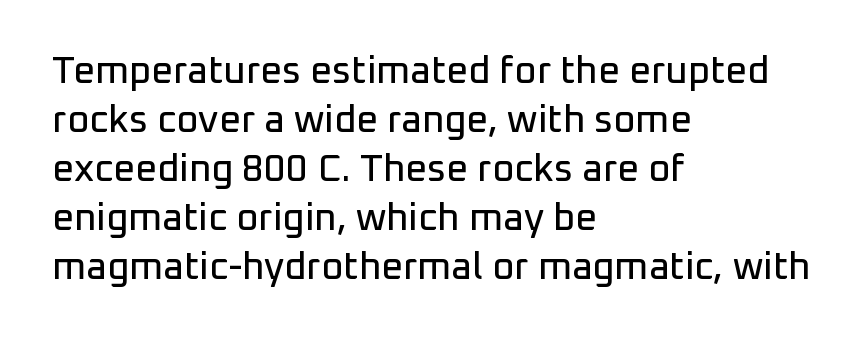
Each letter keeps its own natural width here, so spacing adapts to shape. Vertically, the passage feels balanced, rows spaced as you'd expect. Underlining? Definitely not there. Quick note: not italic, upright. Inter-character spacing is left at the font's built-in metrics. Alignment: flush left.
